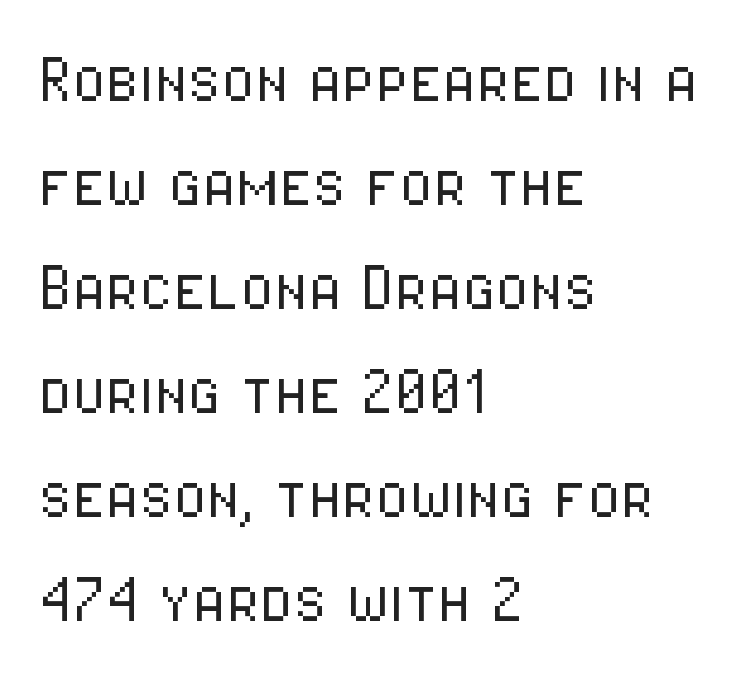
{"serif": "no", "italic": "no", "bold": "no", "weight": "light", "width": "condensed", "stroke_contrast": "low", "x_height": "medium", "monospaced": "no", "underline": "no", "align": "left", "line_spacing": "normal", "line_spacing_ratio": 1.35, "letter_spacing": "normal", "letter_spacing_em": 0.0, "glyph_px": 77}
